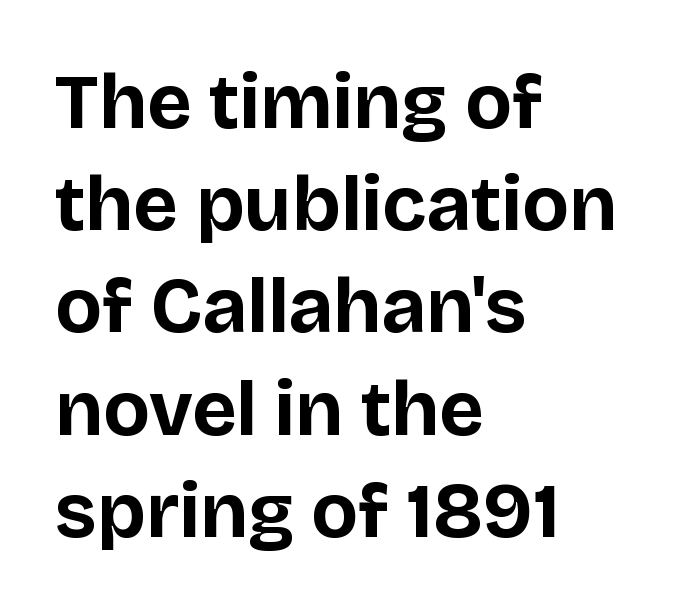
{"serif": "no", "italic": "no", "bold": "yes", "weight": "bold", "width": "normal", "stroke_contrast": "low", "x_height": "large", "monospaced": "no", "underline": "no", "align": "left", "line_spacing": "normal", "line_spacing_ratio": 1.31, "letter_spacing": "normal", "letter_spacing_em": 0.0, "glyph_px": 78}
